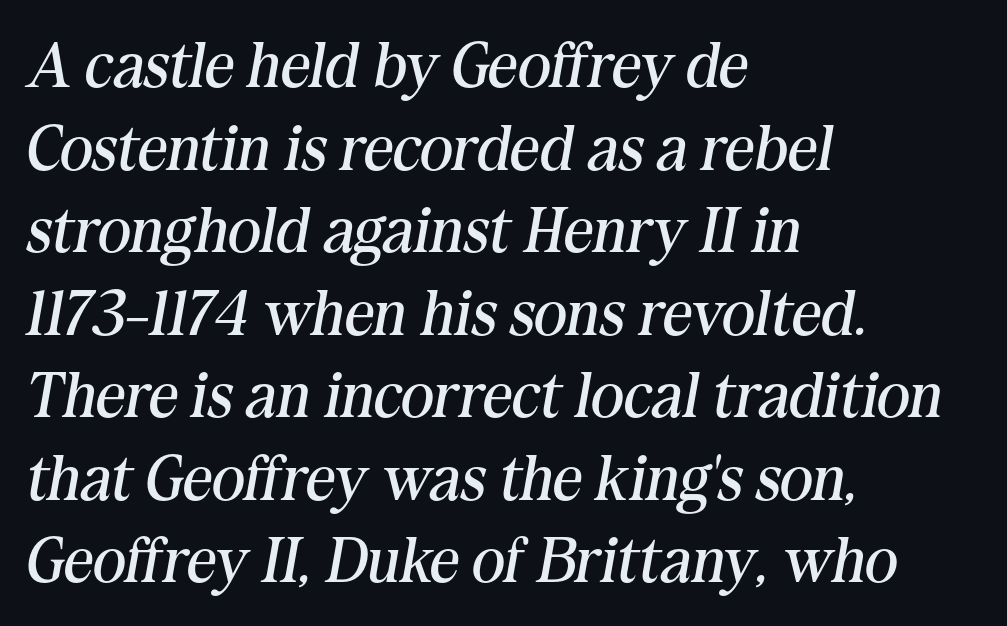
{"serif": "yes", "italic": "yes", "lean": "right", "slant_degrees": 10, "bold": "no", "weight": "regular", "width": "normal", "stroke_contrast": "medium", "x_height": "medium", "monospaced": "no", "underline": "no", "align": "left", "line_spacing": "normal", "line_spacing_ratio": 1.29, "letter_spacing": "normal", "letter_spacing_em": 0.0, "glyph_px": 64}
